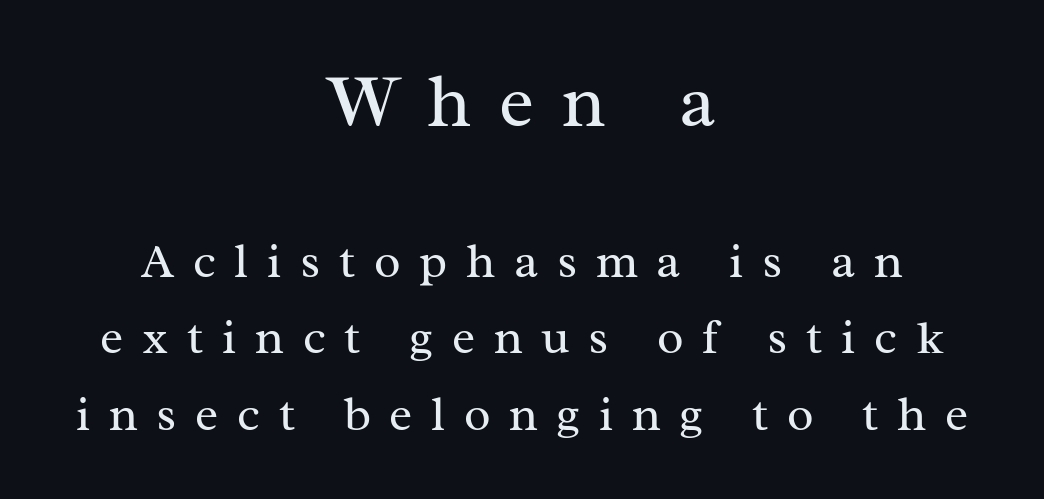
{"serif": "yes", "italic": "no", "bold": "no", "weight": "regular", "width": "normal", "stroke_contrast": "medium", "x_height": "medium", "monospaced": "no", "underline": "no", "align": "center", "line_spacing": "normal", "line_spacing_ratio": 1.56, "letter_spacing": "wide", "letter_spacing_em": 0.38, "larger_block": "first", "size_ratio": 1.51, "glyph_px": 74}
